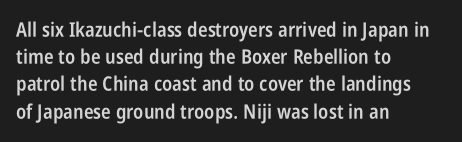
The image shows 20 px text type, upright; set left-aligned, normal line spacing (1.36x), normal letter spacing, not underlined.
